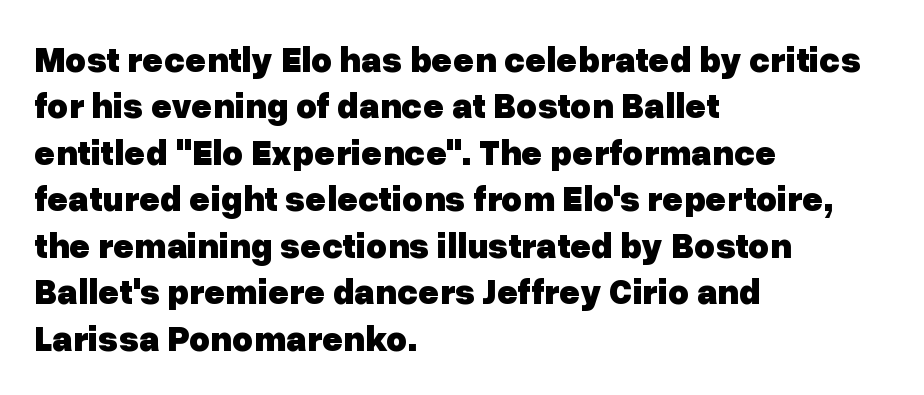
The image shows 36 px heavy sans-serif type, upright; set left-aligned, normal line spacing (1.29x), normal letter spacing, not underlined; low stroke contrast and a medium x-height.
